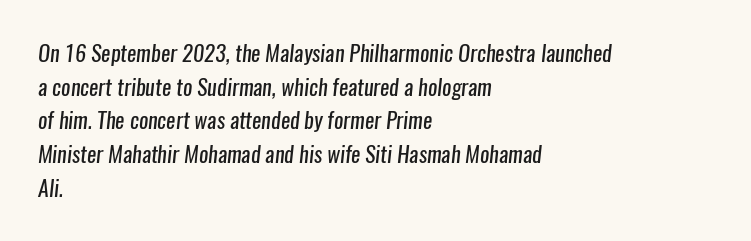
Q: Is the text bold? A: No.
Q: Is the text underlined? A: No.
Q: How is the paragraph aligned? A: Left-aligned.
Q: Is the spacing between letters normal or unusually wide? A: Normal.
Q: Is the spacing between lines tight, normal or loose? A: Normal.
